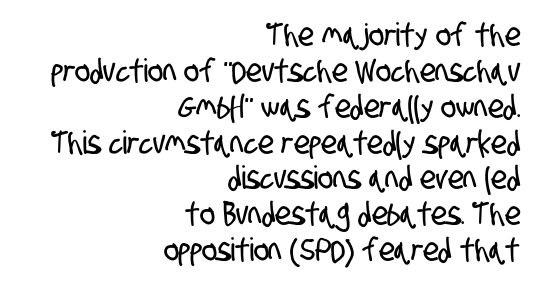
Q: Is the typeface a serif or a sans-serif typeface? A: Sans-serif.
Q: Is the text underlined? A: No.
Q: How is the paragraph aligned? A: Right-aligned.
Q: Is the spacing between letters normal or unusually wide? A: Normal.
Q: Is the spacing between lines tight, normal or loose? A: Tight.
Q: Width (condensed, normal, or wide)? A: Condensed.
Q: Stroke contrast? A: Low.
Q: x-height? A: Large.
Q: Monospaced? A: No.
